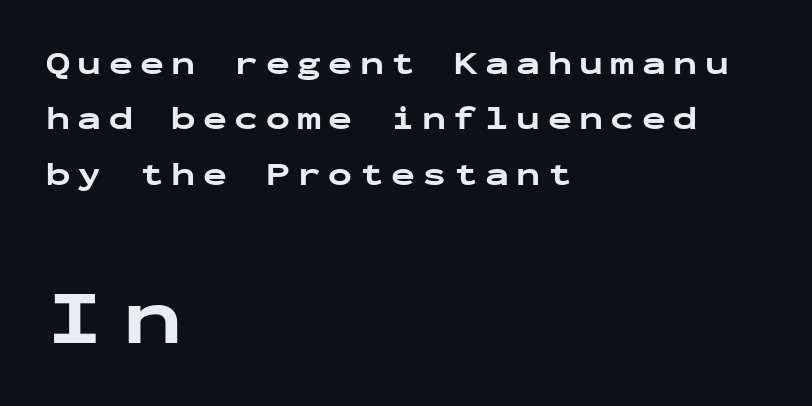
{"serif": "no", "italic": "no", "bold": "yes", "weight": "bold", "width": "wide", "stroke_contrast": "low", "x_height": "medium", "monospaced": "yes", "underline": "no", "align": "left", "line_spacing_ratio": 1.73, "letter_spacing": "wide", "letter_spacing_em": 0.23, "larger_block": "second", "size_ratio": 2.47, "glyph_px": 79}
